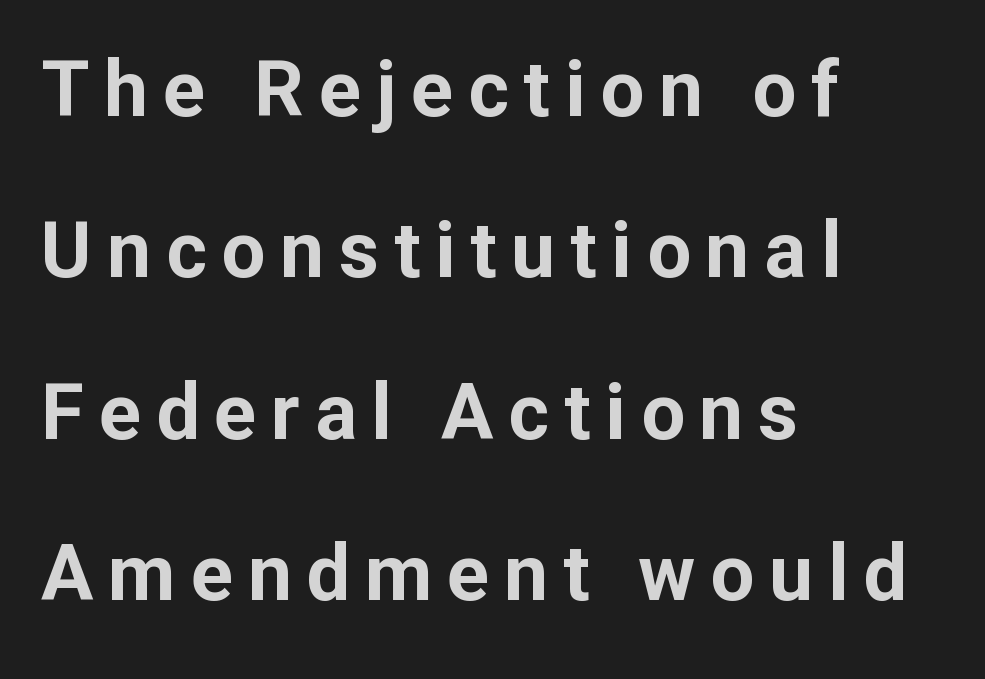
The image shows 78 px bold sans-serif type, upright; set left-aligned, loose line spacing (2.07x), not underlined; low stroke contrast and a medium x-height.
